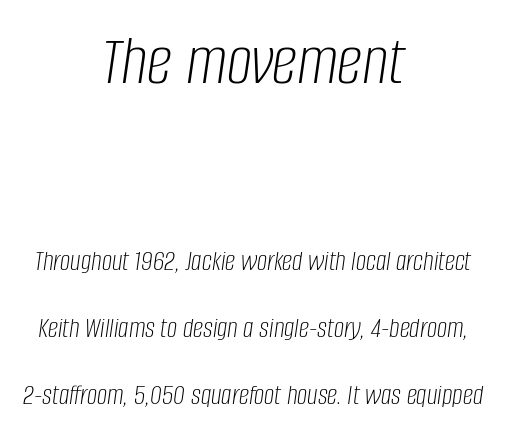
The letters are slanted; this is an italic face. Note the varied advance widths — an 'i' is clearly narrower than an 'm'. The tracking reads as untouched default to a designer's eye. The passage shown is not bold in any degree.
